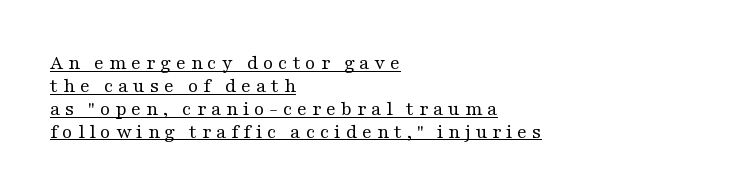
{"italic": "no", "bold": "no", "underline": "yes", "align": "left", "line_spacing": "tight", "line_spacing_ratio": 1.09, "letter_spacing": "wide", "letter_spacing_em": 0.22, "glyph_px": 21}
